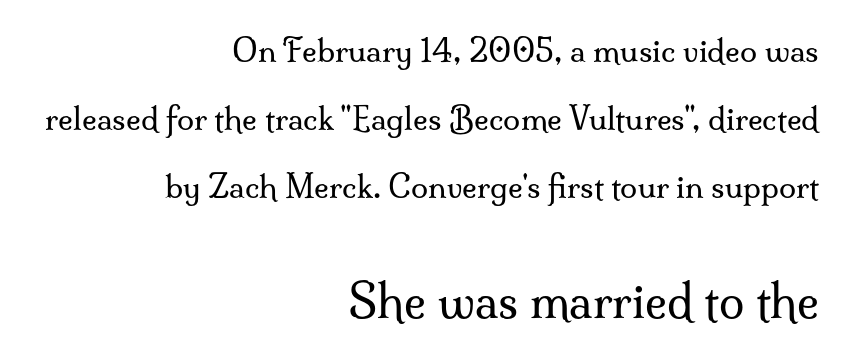
Q: Is the text bold? A: No.
Q: Is the text italic (slanted)? A: No, it is upright.
Q: Is the typeface a serif or a sans-serif typeface? A: Serif.
Q: Is the text underlined? A: No.
Q: How is the paragraph aligned? A: Right-aligned.
Q: Is the spacing between letters normal or unusually wide? A: Normal.
Q: Is the spacing between lines tight, normal or loose? A: Loose.
Q: Which block of text is set in a larger size, the first (top) or the second (bottom)? A: The second (bottom) one.
Q: Width (condensed, normal, or wide)? A: Normal.
Q: Stroke contrast? A: Medium.
Q: x-height? A: Small.
Q: Monospaced? A: No.
